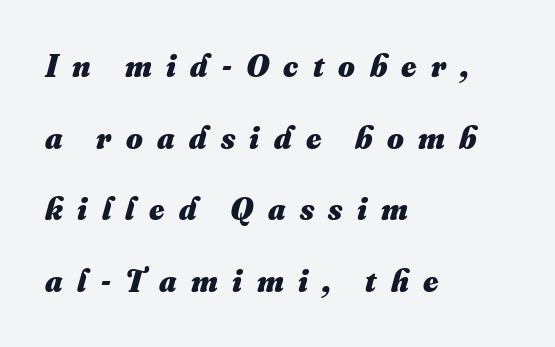
Is the letter spacing exaggerated? Yes — the characters are pushed far apart. The setting favours the left margin, as ordinary paragraphs usually do. Quick note: interline space is abundant. The glyphs are unaccompanied by any horizontal stroke below them.
